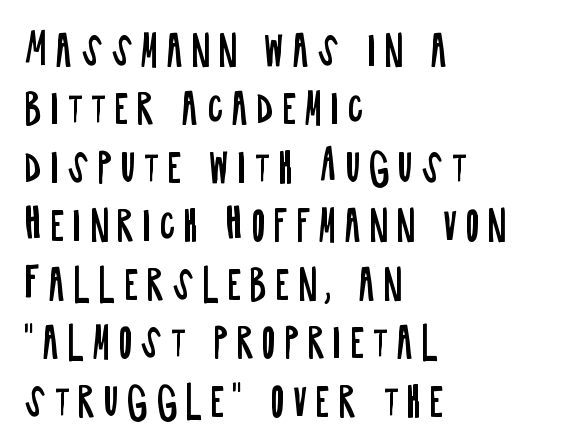
{"serif": "no", "italic": "no", "bold": "no", "weight": "regular", "width": "condensed", "stroke_contrast": "low", "x_height": "large", "monospaced": "no", "underline": "no", "align": "left", "line_spacing": "normal", "line_spacing_ratio": 1.5, "letter_spacing": "wide", "letter_spacing_em": 0.2, "glyph_px": 39}
